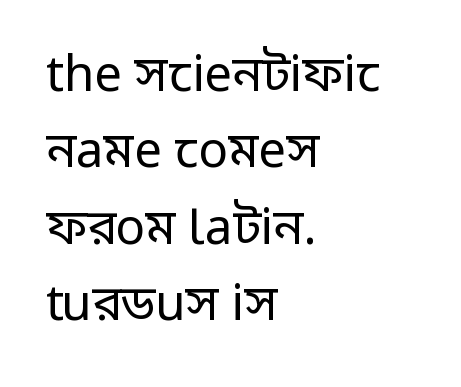
{"serif": "no", "italic": "no", "bold": "no", "weight": "regular", "width": "normal", "stroke_contrast": "low", "x_height": "medium", "monospaced": "no", "underline": "no", "align": "left", "line_spacing": "normal", "line_spacing_ratio": 1.56, "letter_spacing": "normal", "letter_spacing_em": 0.0, "glyph_px": 49}
